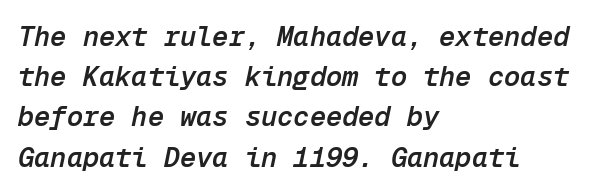
The typesetter chose a ragged-right arrangement here. The passage shown is semibold, sitting just below true bold. The rows are spaced the way most documents space them. Compared with typical body copy, the letter spacing here is the same. You can tell it's italic because the verticals aren't actually vertical.
